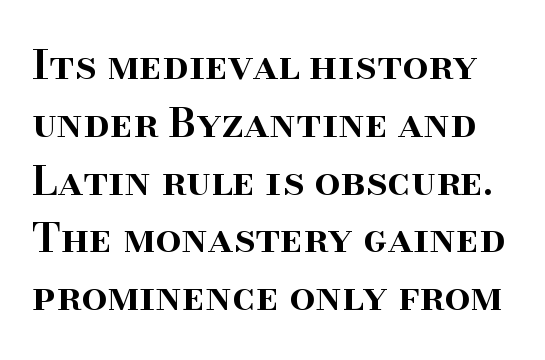
Q: Is the text bold? A: Semi-bold.
Q: Is the text italic (slanted)? A: No, it is upright.
Q: Is the typeface a serif or a sans-serif typeface? A: Serif.
Q: Is the text underlined? A: No.
Q: Is the spacing between letters normal or unusually wide? A: Normal.
Q: Is the spacing between lines tight, normal or loose? A: Normal.
Q: Width (condensed, normal, or wide)? A: Normal.
Q: Stroke contrast? A: High.
Q: x-height? A: Small.
Q: Monospaced? A: No.
